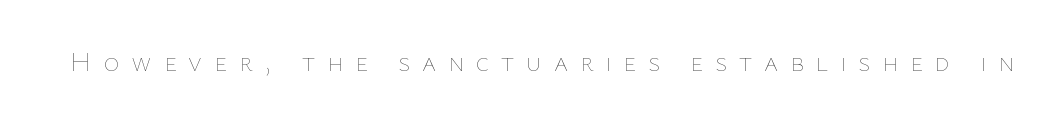
{"italic": "no", "bold": "no", "underline": "no", "letter_spacing": "wide", "letter_spacing_em": 0.44, "glyph_px": 27}
